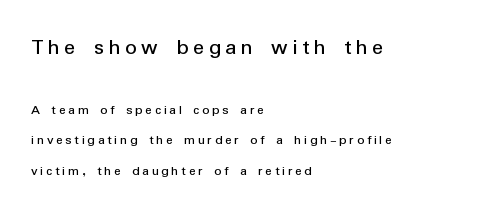
Q: Is the text bold? A: No.
Q: Is the text italic (slanted)? A: No, it is upright.
Q: Is the text underlined? A: No.
Q: How is the paragraph aligned? A: Left-aligned.
Q: Is the spacing between letters normal or unusually wide? A: Unusually wide.
Q: Is the spacing between lines tight, normal or loose? A: Loose.
Q: Which block of text is set in a larger size, the first (top) or the second (bottom)? A: The first (top) one.
